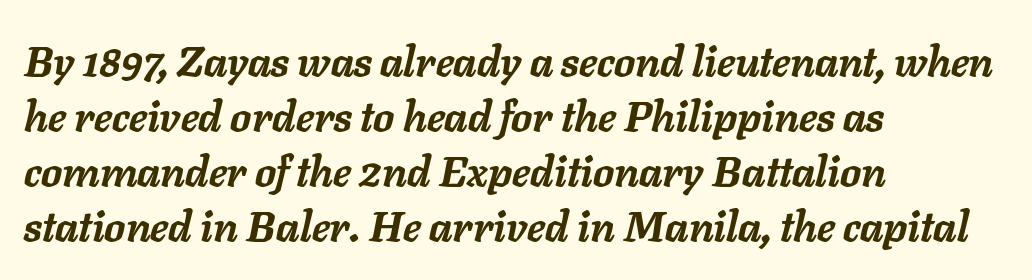
The image shows 42 px semibold type, italic (leaning right); set left-aligned, normal line spacing (1.31x), normal letter spacing, not underlined; low stroke contrast and a medium x-height.
